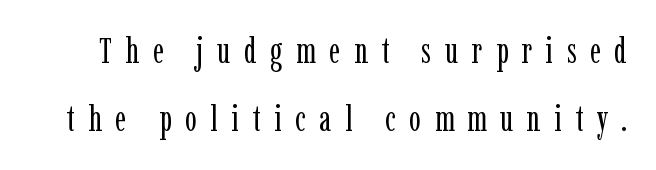
{"serif": "yes", "italic": "no", "bold": "no", "weight": "regular", "width": "condensed", "stroke_contrast": "low", "x_height": "medium", "monospaced": "no", "underline": "no", "line_spacing": "loose", "line_spacing_ratio": 1.95, "letter_spacing": "wide", "letter_spacing_em": 0.39, "glyph_px": 35}
